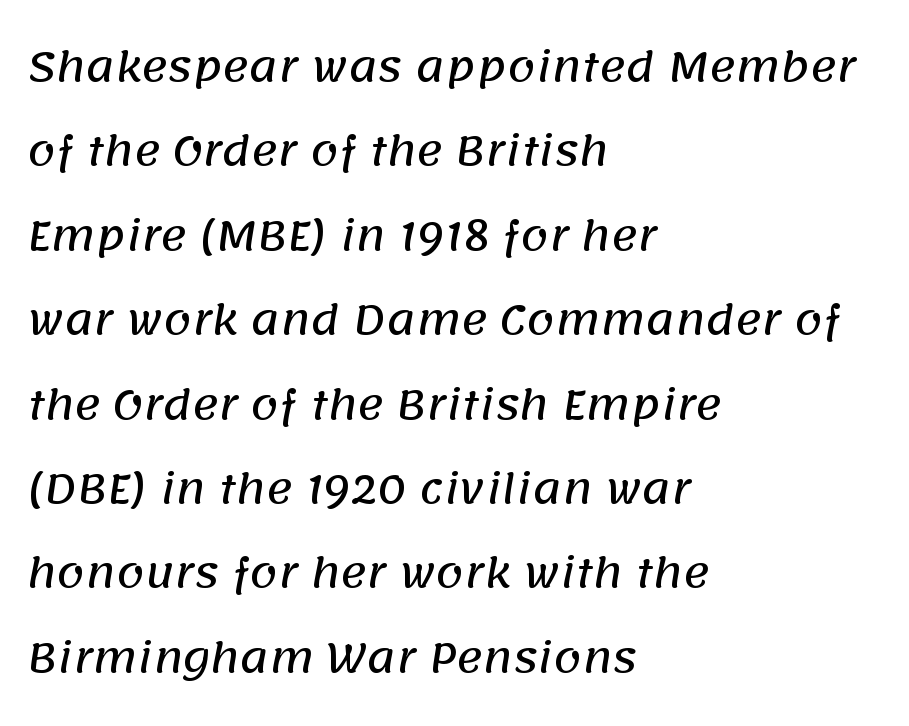
Q: Is the typeface a serif or a sans-serif typeface? A: Sans-serif.
Q: Is the text underlined? A: No.
Q: How is the paragraph aligned? A: Left-aligned.
Q: Is the spacing between letters normal or unusually wide? A: Normal.
Q: Is the spacing between lines tight, normal or loose? A: Loose.
Q: Width (condensed, normal, or wide)? A: Normal.
Q: Stroke contrast? A: Low.
Q: x-height? A: Large.
Q: Monospaced? A: No.
